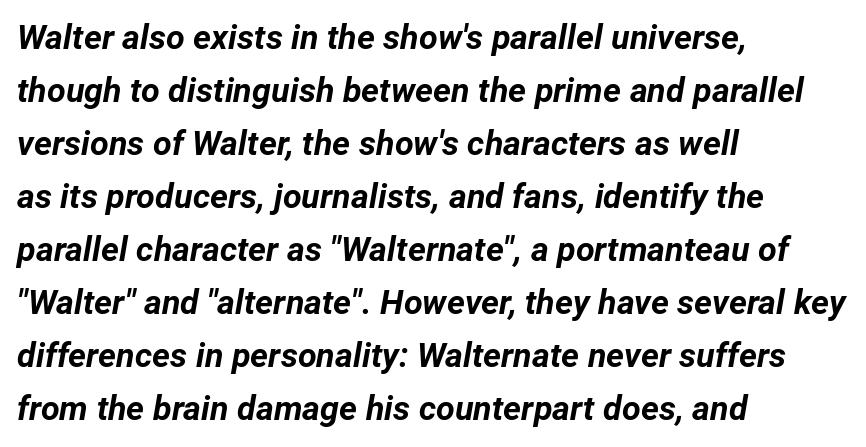
Q: Is the text bold? A: Yes.
Q: Is the text italic (slanted)? A: Yes, it leans right by about 12 degrees.
Q: Is the text underlined? A: No.
Q: How is the paragraph aligned? A: Left-aligned.
Q: Is the spacing between letters normal or unusually wide? A: Normal.
Q: Is the spacing between lines tight, normal or loose? A: Normal.
Q: Width (condensed, normal, or wide)? A: Normal.
Q: Stroke contrast? A: Low.
Q: x-height? A: Medium.
Q: Monospaced? A: No.
